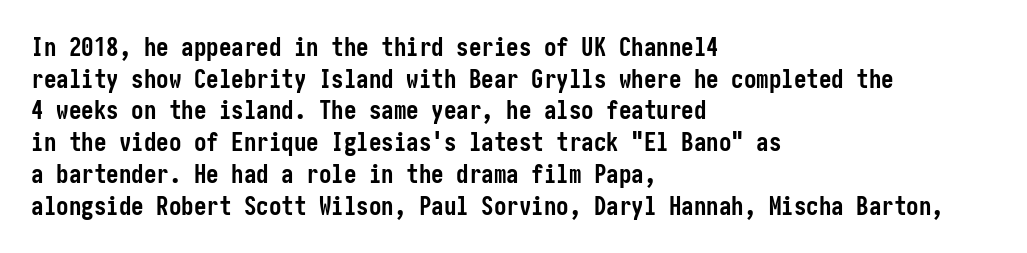
Q: Is the text bold? A: Yes.
Q: Is the text italic (slanted)? A: No, it is upright.
Q: Is the text underlined? A: No.
Q: How is the paragraph aligned? A: Left-aligned.
Q: Is the spacing between letters normal or unusually wide? A: Normal.
Q: Is the spacing between lines tight, normal or loose? A: Normal.
